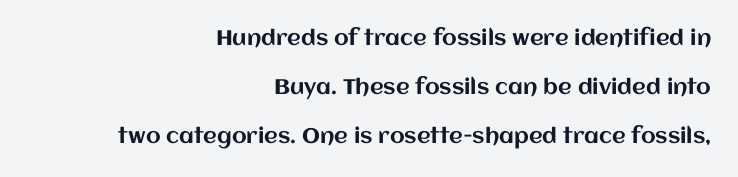
The rendering anchors every line to the right-hand side. Does the lettering tilt? It doesn't — this is upright. Words appear dense and cohesive because spacing is normal. The block of text is sparse from top to bottom, with ample space between rows. Lines of text with bare space underneath.
